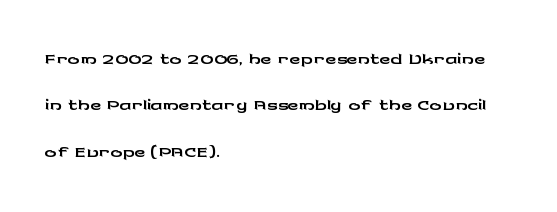
Q: Is the text italic (slanted)? A: No, it is upright.
Q: Is the typeface a serif or a sans-serif typeface? A: Sans-serif.
Q: Is the text underlined? A: No.
Q: How is the paragraph aligned? A: Left-aligned.
Q: Is the spacing between letters normal or unusually wide? A: Normal.
Q: Is the spacing between lines tight, normal or loose? A: Normal.
Q: Width (condensed, normal, or wide)? A: Wide.
Q: Stroke contrast? A: Low.
Q: x-height? A: Medium.
Q: Monospaced? A: No.
